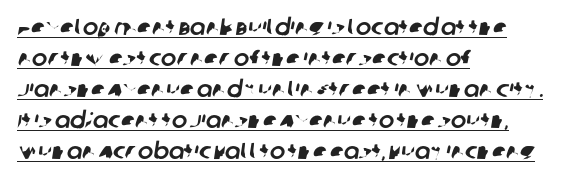
The leading is moderate, giving the passage an even texture. You could call the tracking neutral — neither tight nor loose. Glance below the letters and you will spot a drawn line. The paragraph shown leans on its left margin.
